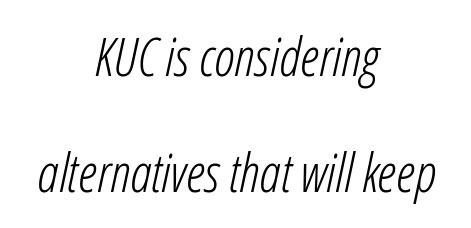
Stems here are at most as thick as an everyday book face. In CSS terms this would be text-align: center. The zone under the glyphs is completely vacant. The face used here is rendered with its standard letterfit. The face used here is proportionally spaced, like ordinary book or web type. Italic: yes, the glyphs are oblique.
